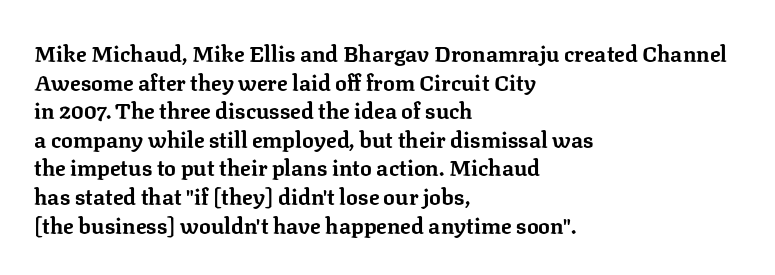
The image shows 22 px bold type, upright; set left-aligned, normal line spacing (1.3x), normal letter spacing, not underlined.
